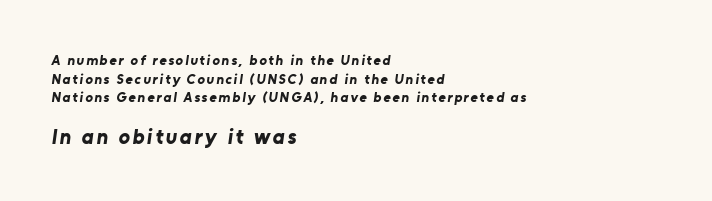
Evenly set lines give the paragraph a standard silhouette. In CSS terms this would be text-align: left. Does the bottom block carry the larger type? Yes, it does. Descenders are the only things crossing below the line. Look at the stroke-to-counter ratio: heavy, a bold.
